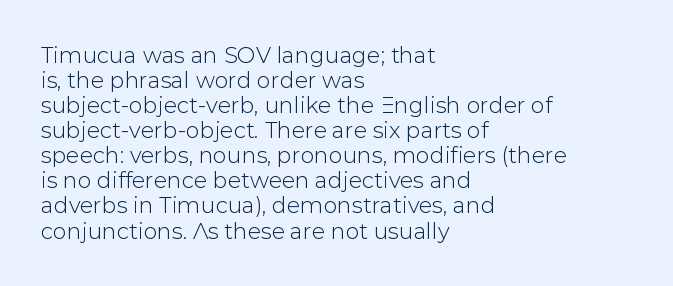
Each word holds together tightly as a unit, with standard inter-letter gaps. Words float on clear page, feet unadorned. The rendering uses a small line-height, squeezing the rows. The letters stand upright; this is a roman face.
